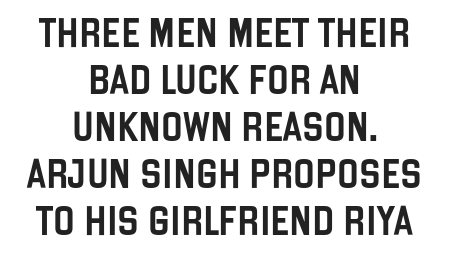
The strip under each line holds only bare page. Rendered with straight, roman letterforms. Compared with a flush-left layout, this one balances lines on the center instead. Serif or sans? Sans — the stroke terminals are bare.
